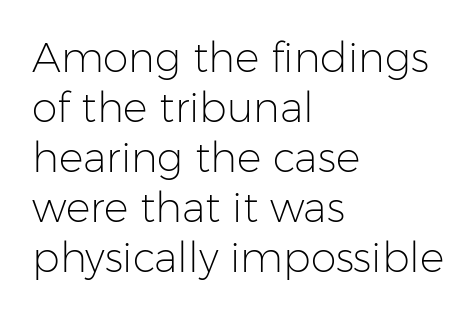
Q: Is the text bold? A: No.
Q: Is the text italic (slanted)? A: No, it is upright.
Q: Is the typeface a serif or a sans-serif typeface? A: Sans-serif.
Q: Is the text underlined? A: No.
Q: How is the paragraph aligned? A: Left-aligned.
Q: Is the spacing between letters normal or unusually wide? A: Normal.
Q: Width (condensed, normal, or wide)? A: Normal.
Q: Stroke contrast? A: Low.
Q: x-height? A: Medium.
Q: Monospaced? A: No.
